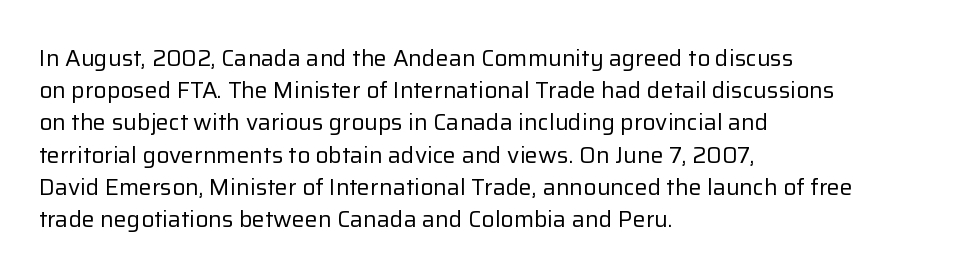
The image shows 23 px text type, upright; set left-aligned, normal line spacing (1.4x), normal letter spacing, not underlined.
